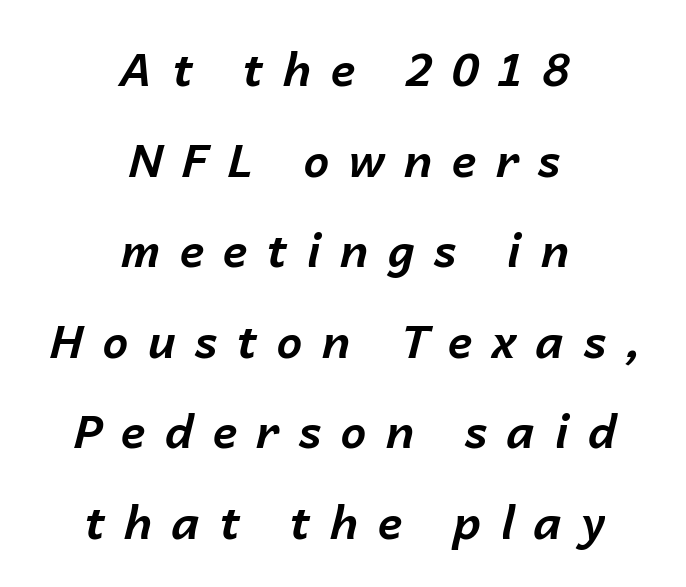
{"italic": "yes", "lean": "right", "slant_degrees": 14, "bold": "yes", "weight": "bold", "width": "normal", "stroke_contrast": "low", "x_height": "medium", "monospaced": "no", "underline": "no", "align": "center", "line_spacing": "loose", "line_spacing_ratio": 1.97, "letter_spacing": "wide", "letter_spacing_em": 0.42, "glyph_px": 46}
